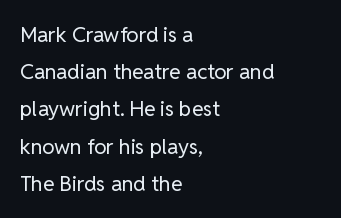
{"italic": "no", "bold": "no", "underline": "no", "align": "left", "line_spacing_ratio": 1.77, "letter_spacing": "normal", "letter_spacing_em": 0.0, "glyph_px": 21}
